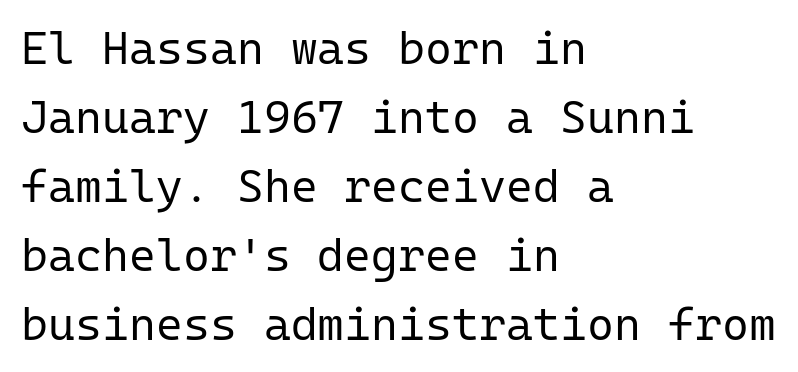
The image shows 46 px regular-weight sans-serif type, upright, monospaced; set left-aligned, normal line spacing (1.5x), normal letter spacing, not underlined; low stroke contrast and a medium x-height.
